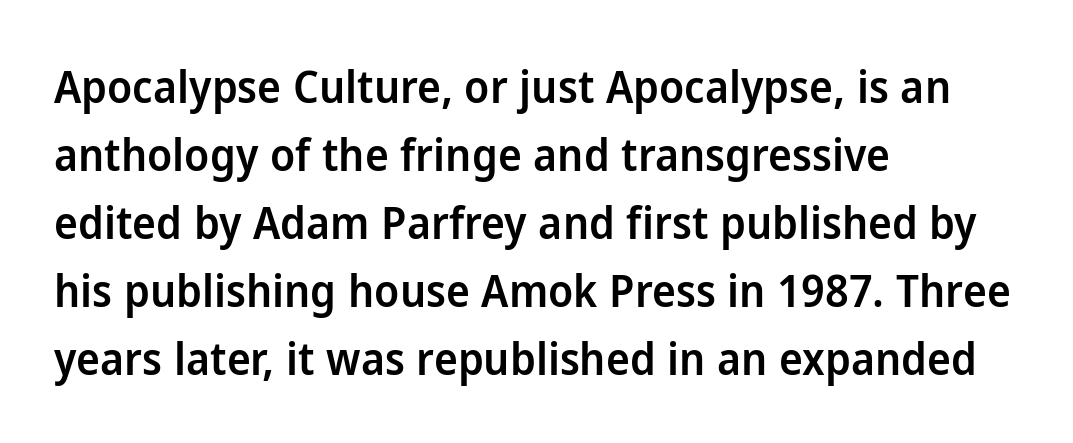
{"serif": "no", "italic": "no", "bold": "semi", "weight": "semibold", "width": "normal", "stroke_contrast": "low", "x_height": "medium", "monospaced": "no", "underline": "no", "align": "left", "line_spacing": "normal", "line_spacing_ratio": 1.51, "letter_spacing": "normal", "letter_spacing_em": 0.0, "glyph_px": 45}
